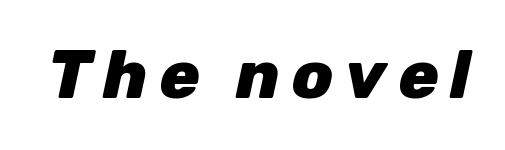
Compared with ordinary roman type, these characters are visibly tilted. Plenty of ink on the page — the face is bold. Beneath every word, the page is bare. Each letter keeps its own natural width here, so spacing adapts to shape.
